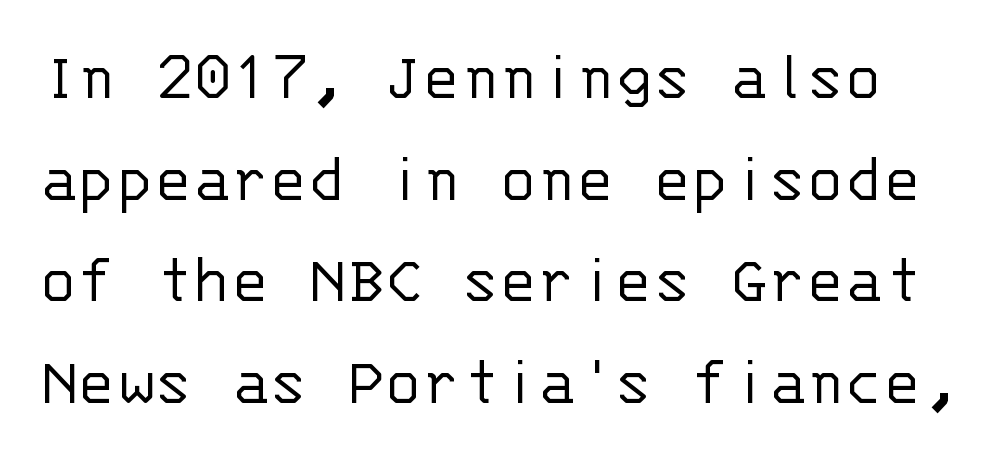
{"serif": "no", "italic": "no", "bold": "no", "weight": "light", "width": "normal", "stroke_contrast": "low", "x_height": "large", "monospaced": "yes", "underline": "no", "line_spacing": "normal", "line_spacing_ratio": 1.43, "letter_spacing": "normal", "letter_spacing_em": 0.0, "glyph_px": 71}
